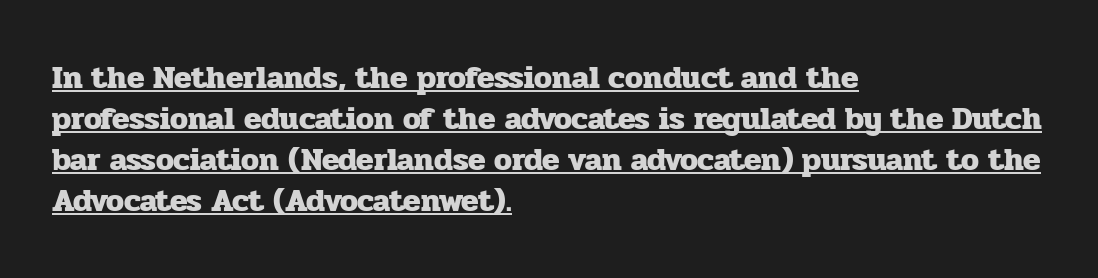
The image shows 32 px heavy serif type, upright; set left-aligned, normal line spacing (1.28x), normal letter spacing, underlined; low stroke contrast and a medium x-height.
